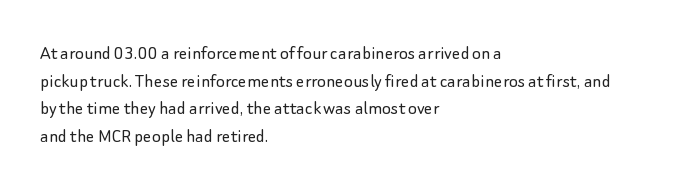
{"italic": "no", "bold": "no", "underline": "no", "align": "left", "line_spacing": "normal", "line_spacing_ratio": 1.31, "letter_spacing": "normal", "letter_spacing_em": 0.0, "glyph_px": 21}
